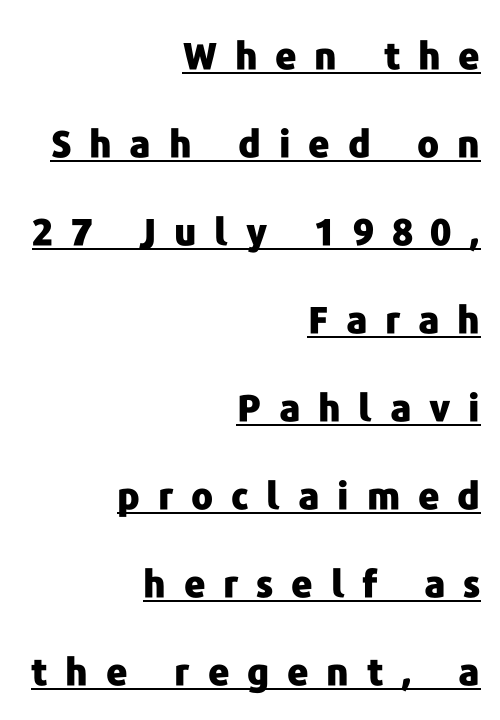
The image shows 37 px heavy sans-serif type, upright; set right-aligned, loose line spacing (2.38x), unusually wide letter spacing (+0.48 em), underlined; low stroke contrast and a medium x-height.
